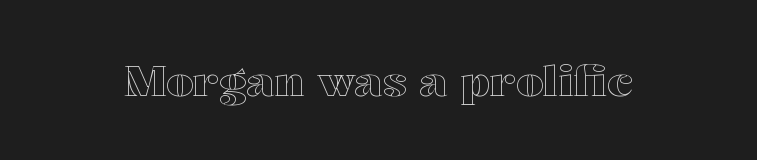
{"italic": "no", "width": "wide", "x_height": "medium", "monospaced": "no", "underline": "no", "letter_spacing": "normal", "letter_spacing_em": 0.0, "glyph_px": 43}
